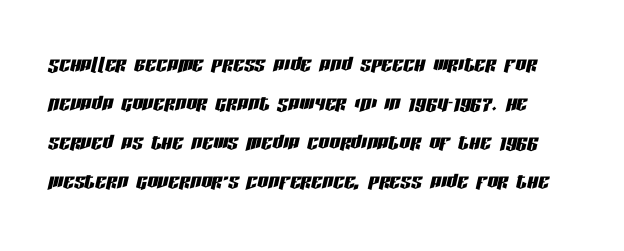
Descenders hang freely into open space. You could call the tracking neutral — neither tight nor loose. Looking at the ascenders, they clearly lean. Normally led — the rows are evenly, conventionally spaced.
